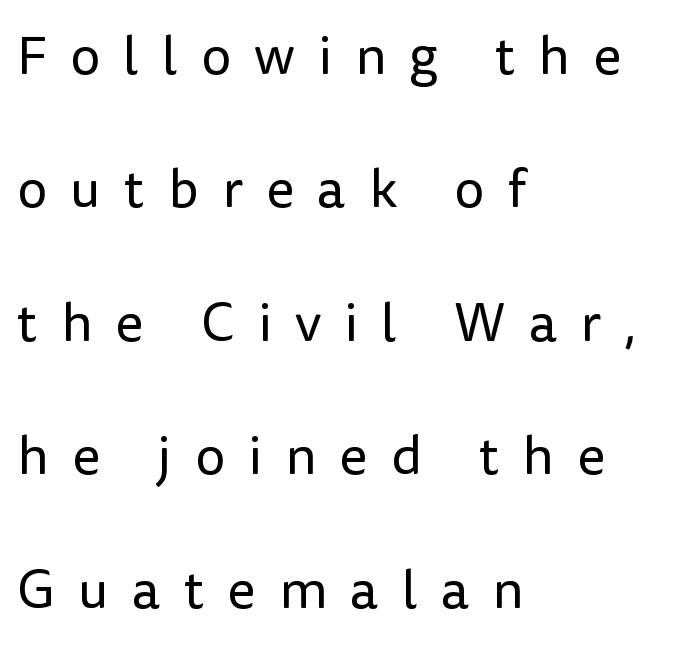
Q: Is the text bold? A: No.
Q: Is the text italic (slanted)? A: No, it is upright.
Q: Is the typeface a serif or a sans-serif typeface? A: Sans-serif.
Q: Is the text underlined? A: No.
Q: How is the paragraph aligned? A: Left-aligned.
Q: Is the spacing between letters normal or unusually wide? A: Unusually wide.
Q: Is the spacing between lines tight, normal or loose? A: Loose.
Q: Width (condensed, normal, or wide)? A: Normal.
Q: Stroke contrast? A: Low.
Q: x-height? A: Medium.
Q: Monospaced? A: No.
